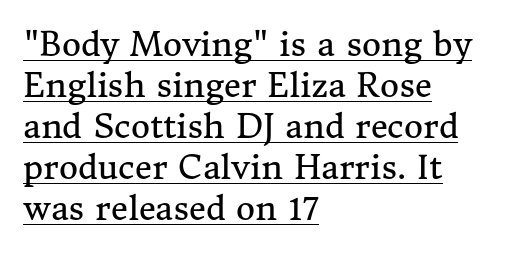
{"serif": "yes", "italic": "no", "bold": "no", "weight": "regular", "width": "normal", "stroke_contrast": "medium", "x_height": "medium", "monospaced": "no", "underline": "yes", "align": "left", "line_spacing_ratio": 1.24, "letter_spacing": "normal", "letter_spacing_em": 0.0, "glyph_px": 33}
